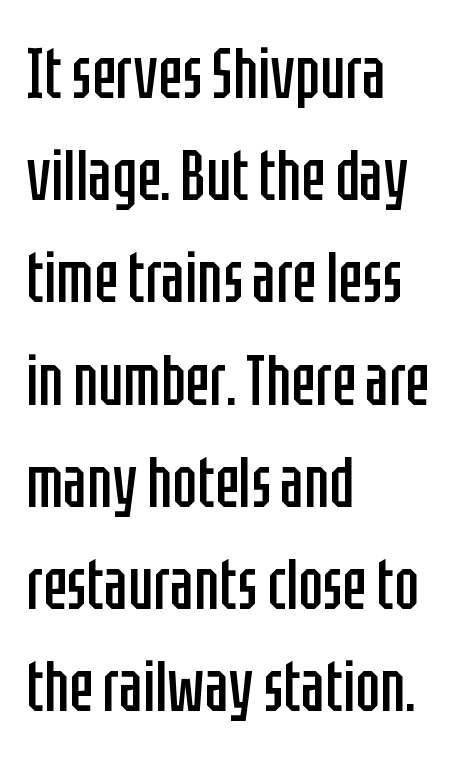
{"serif": "no", "italic": "no", "bold": "no", "weight": "regular", "width": "condensed", "stroke_contrast": "low", "x_height": "large", "monospaced": "no", "underline": "no", "align": "left", "line_spacing": "normal", "line_spacing_ratio": 1.42, "letter_spacing": "normal", "letter_spacing_em": 0.0, "glyph_px": 72}
